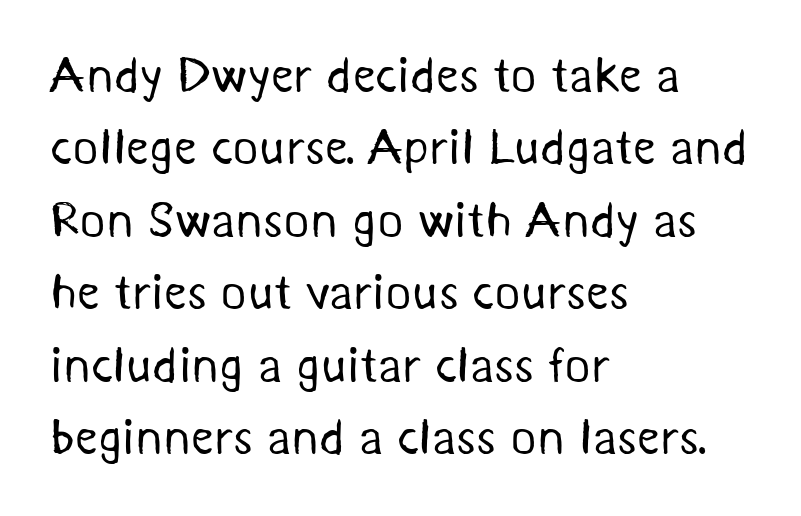
Only glyphs here, with clear space below each row. The paragraph has a hard left edge and a soft right edge. Stroke terminals: plain, sans-serif. A typesetter would call this proportional, since set widths differ per character.
